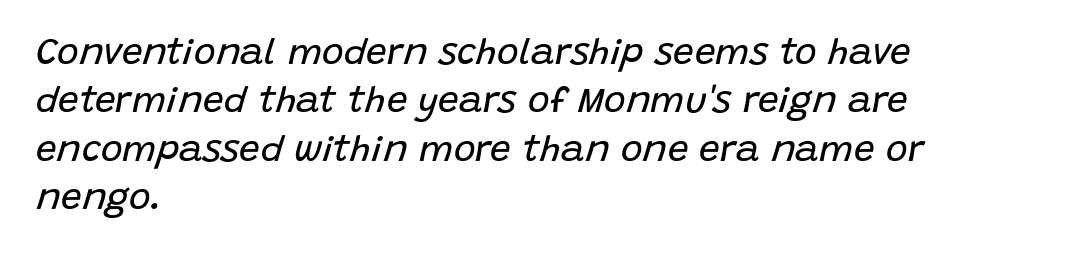
Nothing heavy about these letters — not bold at all. Looks like regular typesetting: each glyph gets only the width it needs. Layout note: lines flush left. The typography opts for an oblique posture over an upright one. How would I describe the line gaps? Plain and ordinary.
